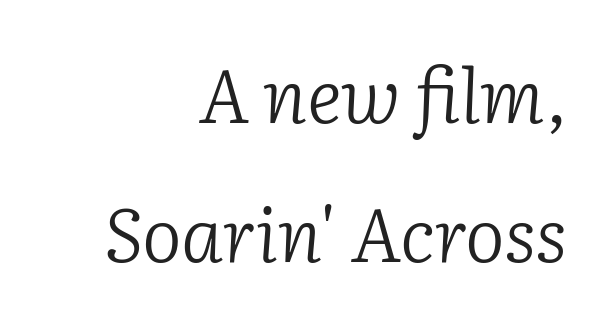
{"serif": "yes", "italic": "yes", "lean": "right", "slant_degrees": 2, "bold": "no", "weight": "light", "width": "normal", "stroke_contrast": "low", "x_height": "medium", "monospaced": "no", "underline": "no", "align": "right", "line_spacing_ratio": 1.85, "letter_spacing": "normal", "letter_spacing_em": 0.0, "glyph_px": 75}
